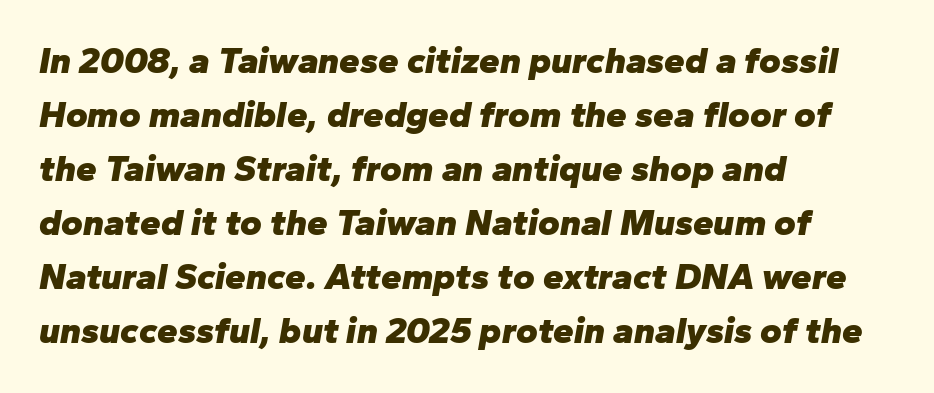
Default kerning and tracking; the words read as compact shapes. Looking at the ascenders, they clearly lean. These lines are rendered in a variable-pitch font. Emphasis by weight is at full strength: bold. If you measured baseline to baseline, you'd find a middling distance. Anything drawn beneath the words? Only blank space.
